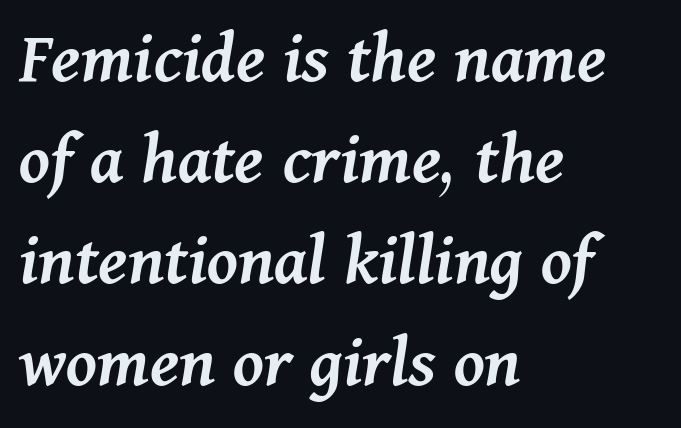
{"italic": "yes", "lean": "right", "slant_degrees": 11, "bold": "semi", "weight": "semibold", "width": "normal", "stroke_contrast": "medium", "x_height": "medium", "monospaced": "no", "underline": "no", "align": "left", "line_spacing": "normal", "line_spacing_ratio": 1.35, "letter_spacing": "normal", "letter_spacing_em": 0.0, "glyph_px": 75}
